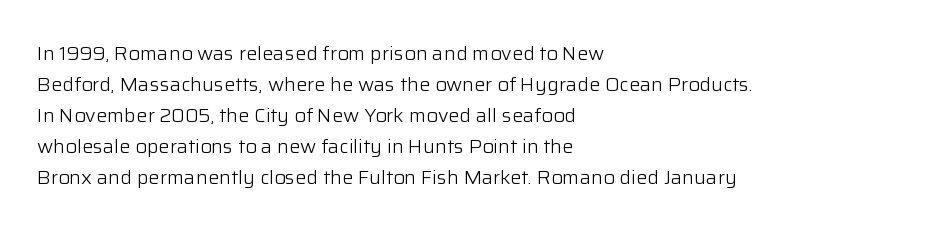
The face looks like a standard text weight, possibly lighter. The type is set solid horizontally, with unmodified tracking. The lettering stays uniformly vertical, giving the passage a roman look. Leading: standard. Casual observation: everything's shoved over to the left.
